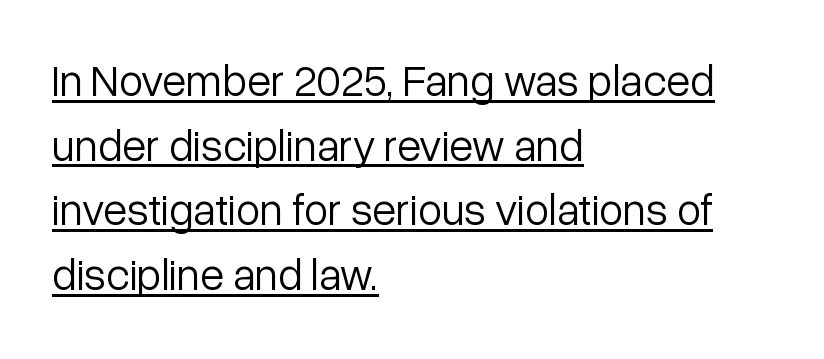
A baseline rule has been typeset under these characters. The space between consecutive lines is moderate. Spacing verdict: proportional, widths tailored to each character. The typeface has the unassuming heft of standard copy or less. Typographically, this falls in the sans-serif category.
